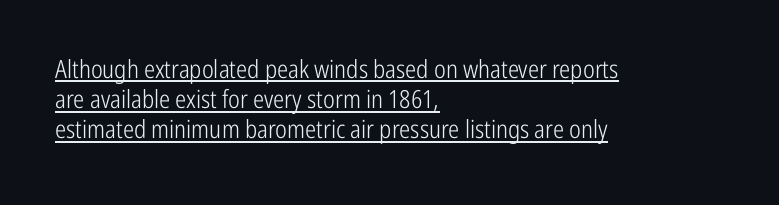
Q: Is the text bold? A: No.
Q: Is the text italic (slanted)? A: No, it is upright.
Q: Is the text underlined? A: Yes.
Q: How is the paragraph aligned? A: Left-aligned.
Q: Is the spacing between letters normal or unusually wide? A: Normal.
